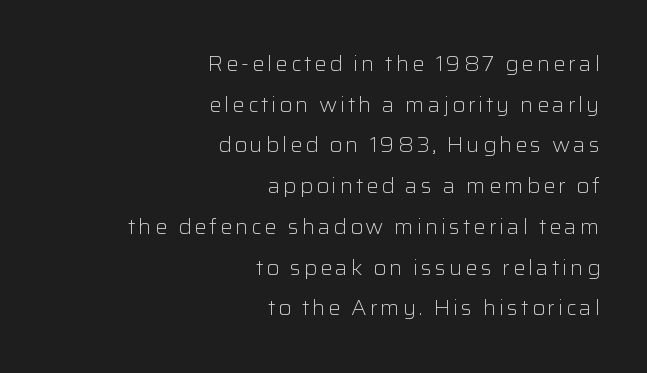
Q: Is the text bold? A: No.
Q: Is the text italic (slanted)? A: No, it is upright.
Q: Is the text underlined? A: No.
Q: How is the paragraph aligned? A: Right-aligned.
Q: Is the spacing between lines tight, normal or loose? A: Loose.
